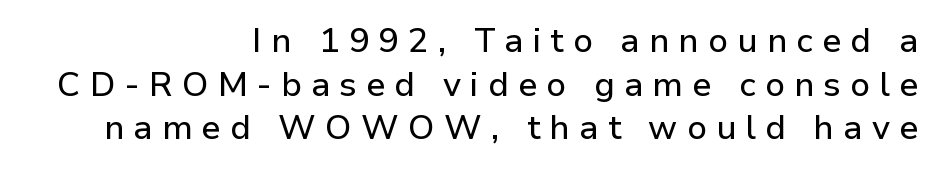
Q: Is the text italic (slanted)? A: No, it is upright.
Q: Is the typeface a serif or a sans-serif typeface? A: Sans-serif.
Q: Is the text underlined? A: No.
Q: How is the paragraph aligned? A: Right-aligned.
Q: Is the spacing between letters normal or unusually wide? A: Unusually wide.
Q: Is the spacing between lines tight, normal or loose? A: Normal.
Q: Width (condensed, normal, or wide)? A: Normal.
Q: Stroke contrast? A: Low.
Q: x-height? A: Medium.
Q: Monospaced? A: No.
